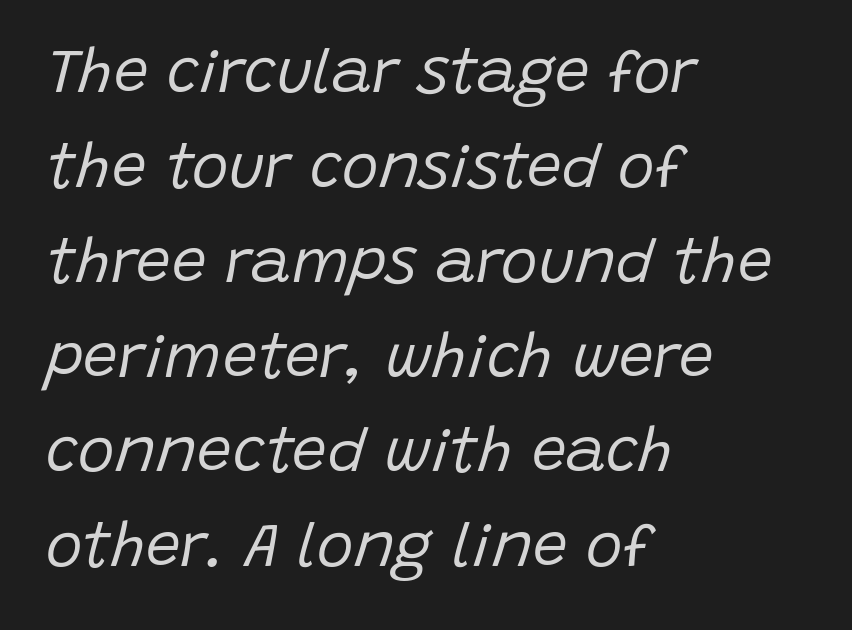
Q: Is the text bold? A: No.
Q: Is the text italic (slanted)? A: Yes, it leans right by about 15 degrees.
Q: Is the text underlined? A: No.
Q: How is the paragraph aligned? A: Left-aligned.
Q: Is the spacing between letters normal or unusually wide? A: Normal.
Q: Is the spacing between lines tight, normal or loose? A: Normal.
Q: Width (condensed, normal, or wide)? A: Normal.
Q: Stroke contrast? A: Low.
Q: x-height? A: Large.
Q: Monospaced? A: No.
